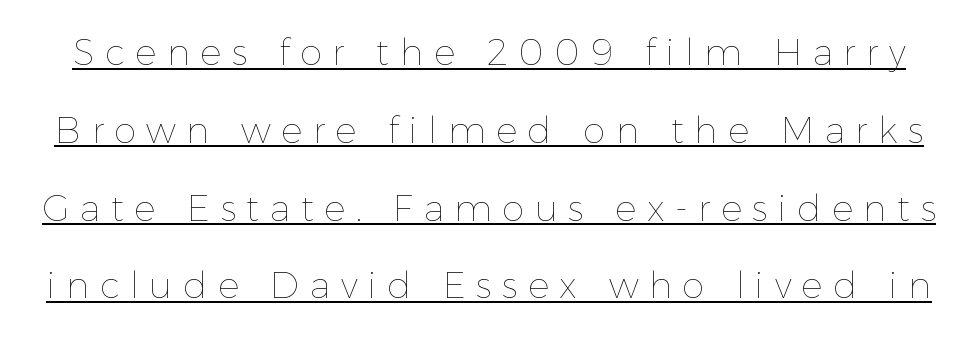
{"italic": "no", "bold": "no", "weight": "thin", "width": "normal", "x_height": "medium", "monospaced": "no", "underline": "yes", "line_spacing": "loose", "line_spacing_ratio": 2.16, "letter_spacing": "wide", "letter_spacing_em": 0.29, "glyph_px": 36}
